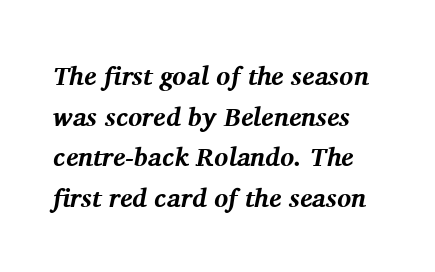
{"italic": "yes", "lean": "right", "slant_degrees": 11, "bold": "yes", "underline": "no", "line_spacing": "normal", "line_spacing_ratio": 1.56, "letter_spacing": "normal", "letter_spacing_em": 0.0, "glyph_px": 26}
